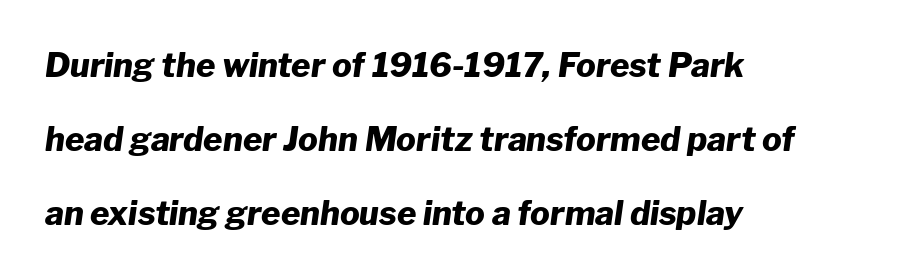
Chunky letters — that's bold for sure. Compared with a centered layout, this one pins lines to the left instead. Characters are canted at an angle relative to the baseline's perpendicular. Leading: increased.
